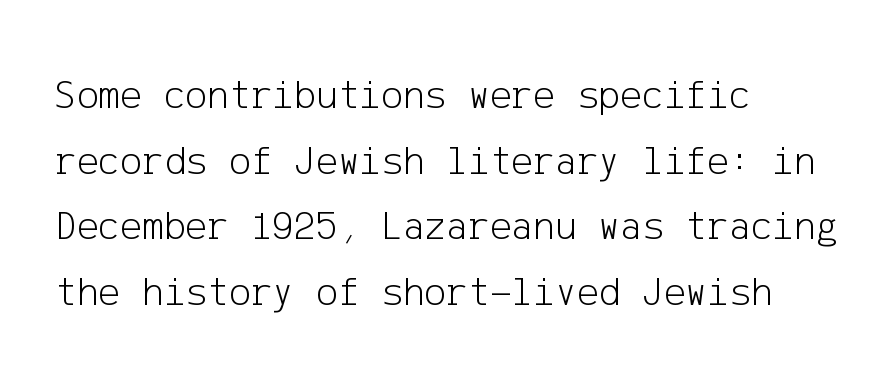
{"serif": "no", "italic": "no", "bold": "no", "weight": "light", "width": "normal", "stroke_contrast": "low", "x_height": "medium", "underline": "no", "align": "left", "line_spacing": "normal", "line_spacing_ratio": 1.6, "letter_spacing": "normal", "letter_spacing_em": 0.0, "glyph_px": 41}
